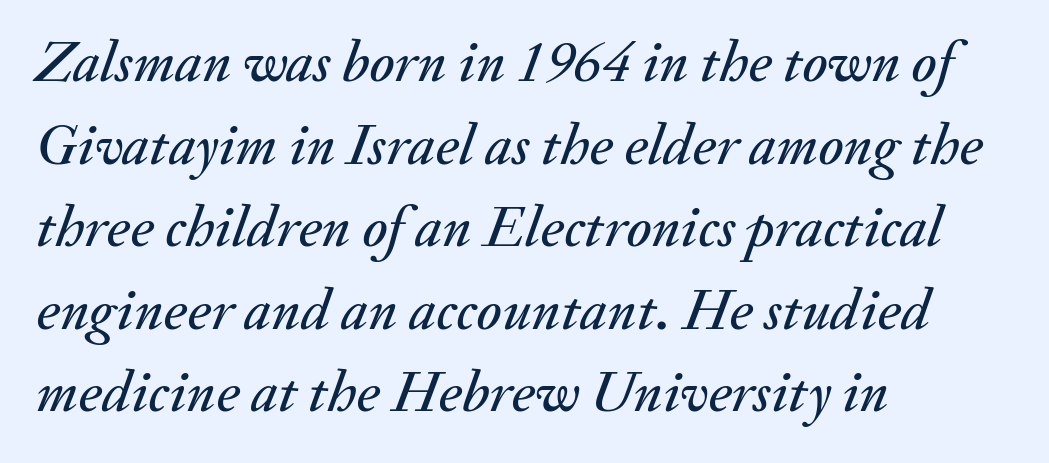
{"italic": "yes", "lean": "right", "slant_degrees": 20, "width": "normal", "stroke_contrast": "medium", "x_height": "small", "monospaced": "no", "underline": "no", "align": "left", "line_spacing": "normal", "line_spacing_ratio": 1.4, "letter_spacing": "normal", "letter_spacing_em": 0.0, "glyph_px": 59}
